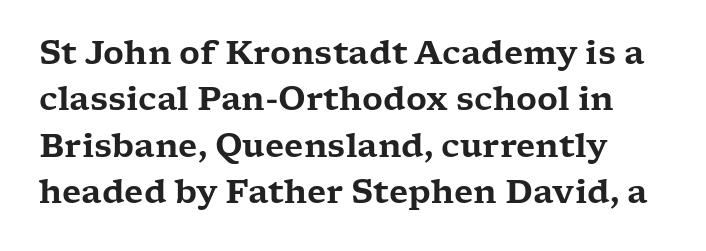
The image shows 32 px wide serif type, upright; set normal line spacing (1.45x), normal letter spacing, not underlined; low stroke contrast and a medium x-height.
